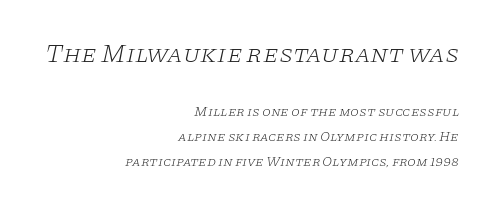
Q: Is the text bold? A: No.
Q: Is the text italic (slanted)? A: Yes, it leans right by about 11 degrees.
Q: Is the text underlined? A: No.
Q: How is the paragraph aligned? A: Right-aligned.
Q: Is the spacing between letters normal or unusually wide? A: Normal.
Q: Which block of text is set in a larger size, the first (top) or the second (bottom)? A: The first (top) one.
